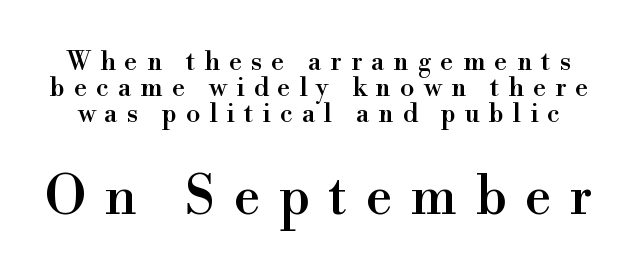
The image shows 53 px serif type, upright; set tight line spacing (1.0x), unusually wide letter spacing (+0.35 em), not underlined; the second (bottom) block is 2.04x larger; high stroke contrast and a small x-height.
